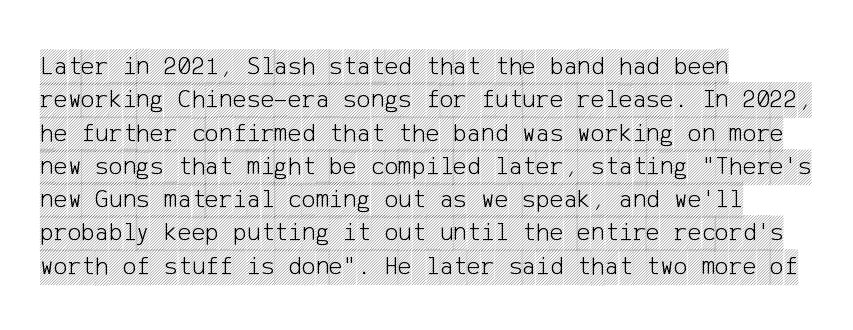
Q: Is the text italic (slanted)? A: No, it is upright.
Q: Is the text underlined? A: No.
Q: How is the paragraph aligned? A: Left-aligned.
Q: Is the spacing between letters normal or unusually wide? A: Normal.
Q: Is the spacing between lines tight, normal or loose? A: Normal.
